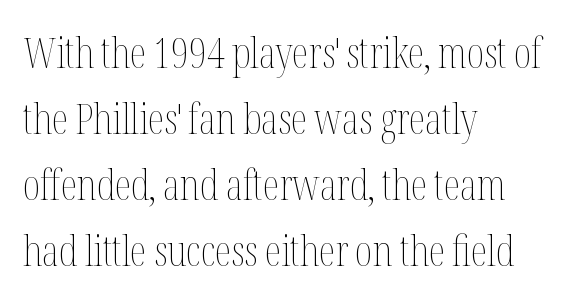
{"italic": "no", "bold": "no", "weight": "thin", "width": "condensed", "stroke_contrast": "medium", "x_height": "medium", "monospaced": "no", "underline": "no", "align": "left", "line_spacing": "normal", "line_spacing_ratio": 1.57, "letter_spacing": "normal", "letter_spacing_em": 0.0, "glyph_px": 42}
